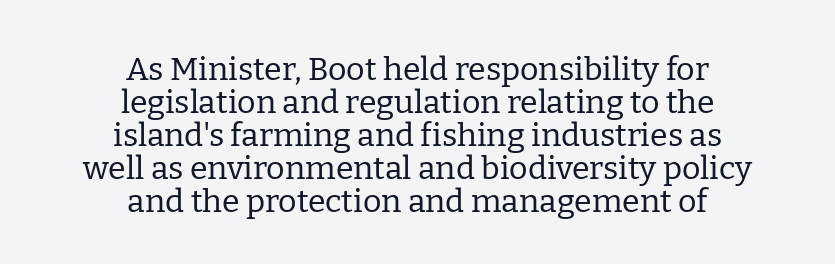
The image shows 32 px regular-weight serif type, upright; set centered, tight line spacing (1.03x), normal letter spacing, not underlined; low stroke contrast and a medium x-height.
